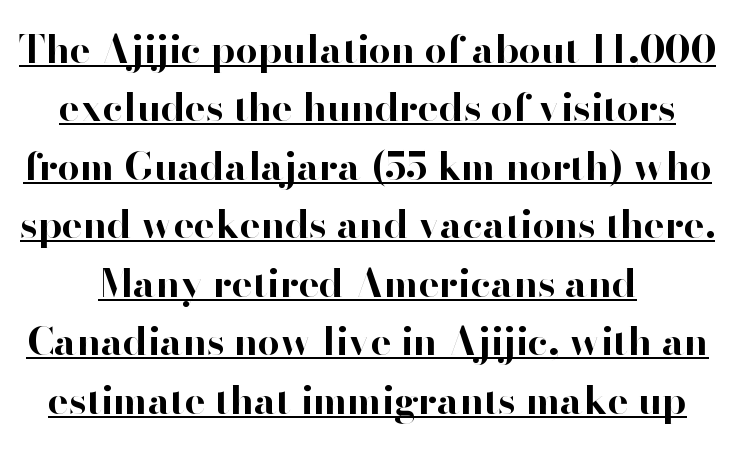
Spacing verdict: proportional, widths tailored to each character. Honestly, the underline is the first thing you notice here. Note: no serifs on the glyphs. The vertical gap from one line to the next is medium. No extra tracking has been applied to these lines.
